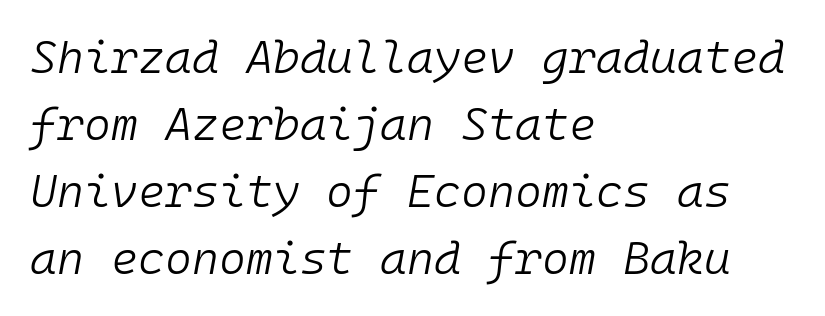
An italicized treatment has been applied to the whole sample. The strokes carry an ordinary text weight at most. Between one letter and the next there's only the usual sliver of space. Think of a typewriter: that constant character pitch is what you see here. In CSS terms this would be text-align: left.
